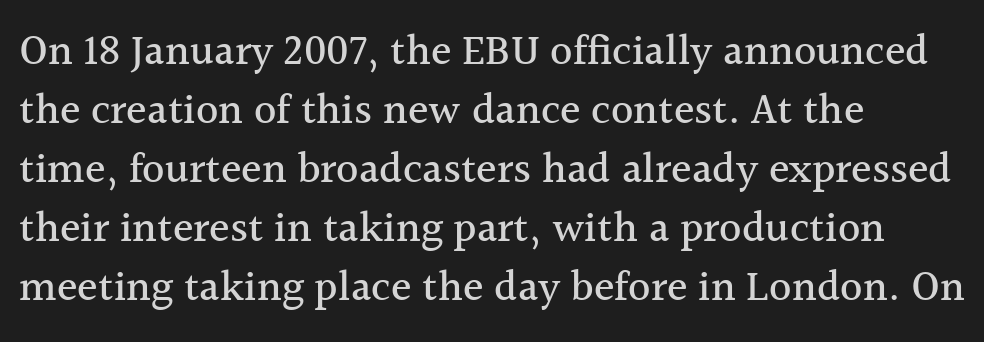
Q: Is the text italic (slanted)? A: No, it is upright.
Q: Is the typeface a serif or a sans-serif typeface? A: Serif.
Q: Is the text underlined? A: No.
Q: How is the paragraph aligned? A: Left-aligned.
Q: Is the spacing between letters normal or unusually wide? A: Normal.
Q: Is the spacing between lines tight, normal or loose? A: Normal.
Q: Width (condensed, normal, or wide)? A: Normal.
Q: x-height? A: Medium.
Q: Monospaced? A: No.
